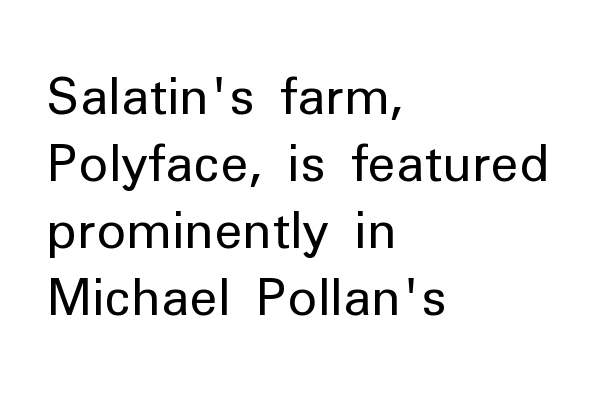
{"serif": "no", "italic": "no", "bold": "no", "weight": "regular", "width": "normal", "stroke_contrast": "low", "x_height": "medium", "monospaced": "no", "underline": "no", "align": "left", "line_spacing": "normal", "line_spacing_ratio": 1.34, "letter_spacing": "normal", "letter_spacing_em": 0.0, "glyph_px": 50}
